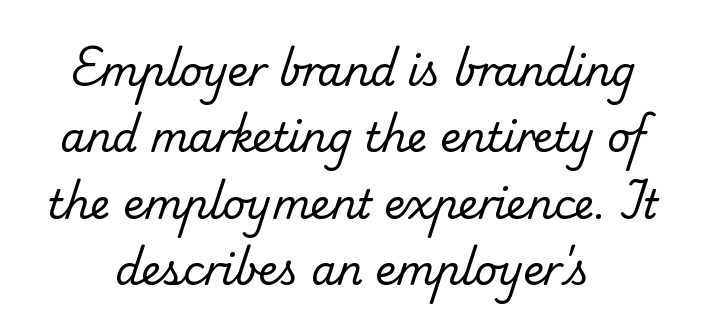
Tracking value appears to be zero — textbook default spacing. Descenders hang freely into open space. The face used here is seriffed, in the tradition of book romans. This sample has the flowing, uneven cadence of proportional lettering. No extra ink here — the face is not bold. The passage shown stacks its lines at a standard gap.
